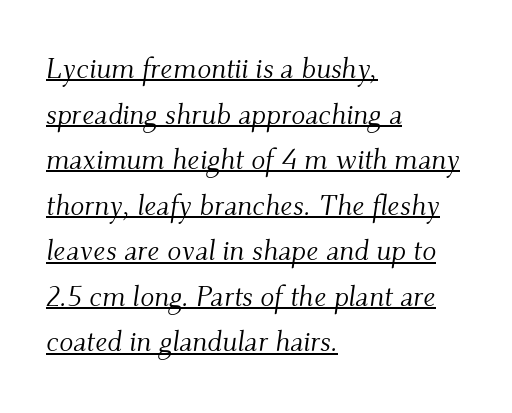
{"serif": "yes", "italic": "yes", "lean": "right", "slant_degrees": 9, "bold": "no", "weight": "light", "width": "normal", "stroke_contrast": "medium", "x_height": "small", "monospaced": "no", "underline": "yes", "align": "left", "line_spacing": "normal", "line_spacing_ratio": 1.57, "letter_spacing": "normal", "letter_spacing_em": 0.0, "glyph_px": 29}
